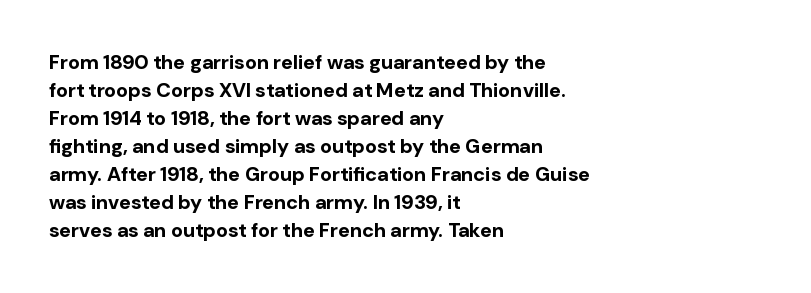
The image shows 20 px bold type, upright; set left-aligned, normal line spacing (1.4x), normal letter spacing, not underlined.
